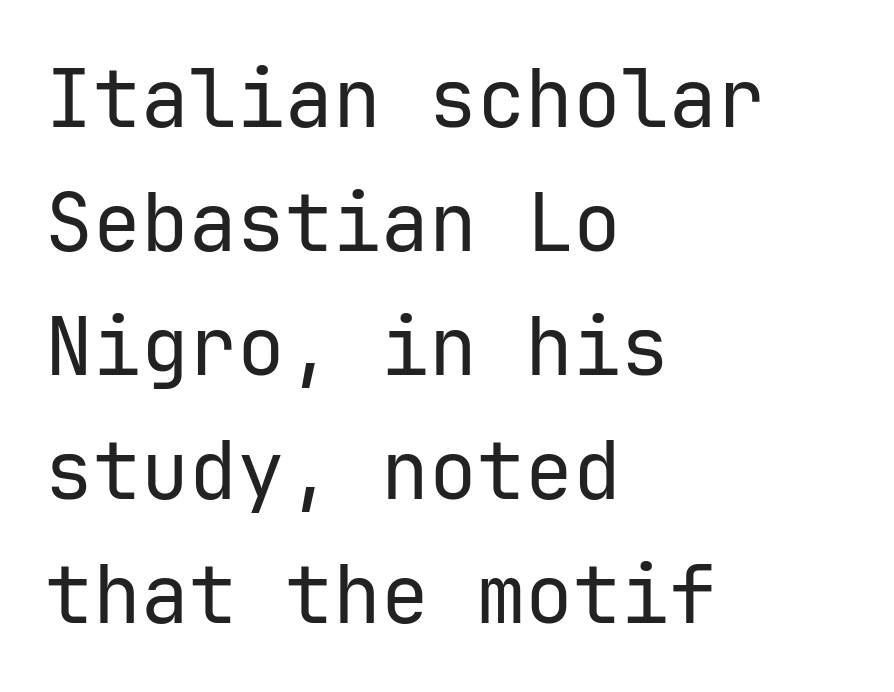
Q: Is the text bold? A: No.
Q: Is the text italic (slanted)? A: No, it is upright.
Q: Is the typeface a serif or a sans-serif typeface? A: Sans-serif.
Q: Is the text underlined? A: No.
Q: How is the paragraph aligned? A: Left-aligned.
Q: Is the spacing between letters normal or unusually wide? A: Normal.
Q: Is the spacing between lines tight, normal or loose? A: Normal.
Q: Width (condensed, normal, or wide)? A: Normal.
Q: Stroke contrast? A: Low.
Q: x-height? A: Medium.
Q: Monospaced? A: Yes.
